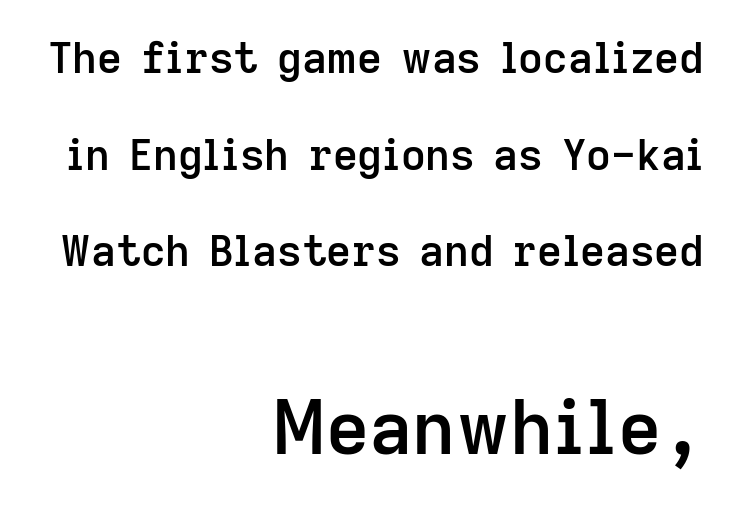
The line texture is even and compact thanks to regular tracking. You get the small type first, then a jump to larger type. Does the copy run flush right? Yes — the right margin is perfectly even. The passage shown is typeset with a sans-serif family. Every stem runs plumb, perpendicular to the baseline. I'd describe the lettering as semibold — firm but not a full bold.
